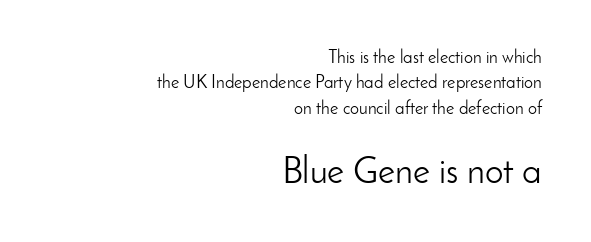
{"serif": "no", "italic": "no", "bold": "no", "weight": "light", "width": "normal", "stroke_contrast": "low", "x_height": "small", "monospaced": "no", "underline": "no", "align": "right", "line_spacing": "normal", "line_spacing_ratio": 1.41, "letter_spacing": "normal", "letter_spacing_em": 0.0, "larger_block": "second", "size_ratio": 2.06, "glyph_px": 37}
